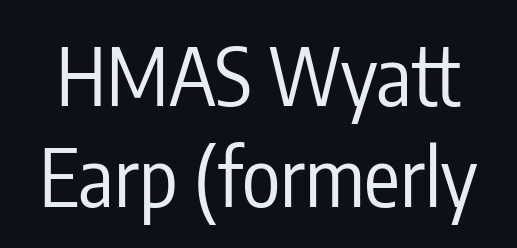
{"serif": "no", "italic": "no", "bold": "no", "weight": "regular", "width": "condensed", "stroke_contrast": "low", "x_height": "medium", "monospaced": "no", "underline": "no", "line_spacing": "normal", "line_spacing_ratio": 1.26, "letter_spacing": "normal", "letter_spacing_em": 0.0, "glyph_px": 80}
